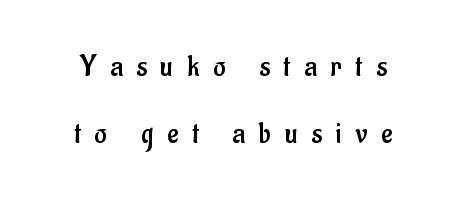
Q: Is the text bold? A: No.
Q: Is the text italic (slanted)? A: No, it is upright.
Q: Is the typeface a serif or a sans-serif typeface? A: Sans-serif.
Q: Is the text underlined? A: No.
Q: Is the spacing between letters normal or unusually wide? A: Unusually wide.
Q: Is the spacing between lines tight, normal or loose? A: Loose.
Q: Width (condensed, normal, or wide)? A: Condensed.
Q: Stroke contrast? A: Low.
Q: x-height? A: Small.
Q: Monospaced? A: No.
